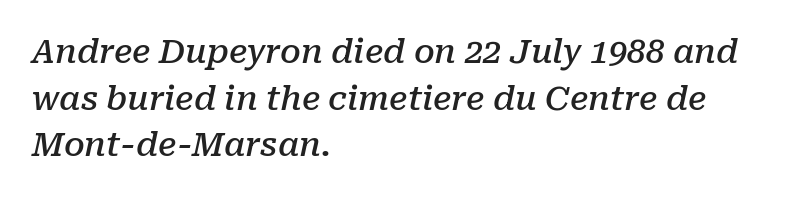
This sample uses a serif face. Here the designer chose a conventional face with non-uniform glyph widths. In terms of letterspacing, this is plain default setting. The whole block is typeset with a tilt.
